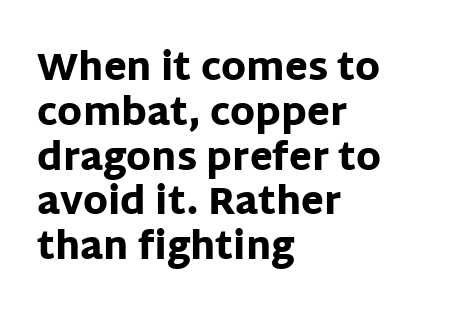
The image shows 37 px heavy sans-serif type, upright; set left-aligned, line spacing 1.21x, normal letter spacing, not underlined; low stroke contrast and a large x-height.
